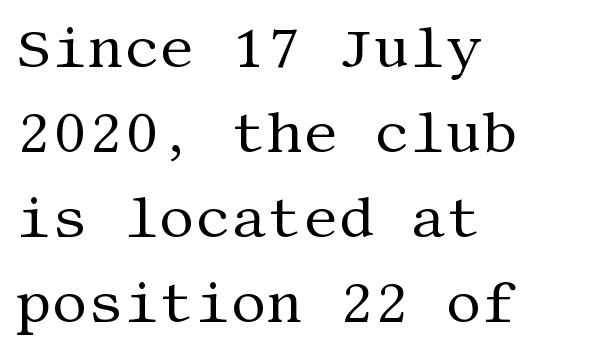
The image shows 56 px regular-weight serif type, upright; set left-aligned, normal line spacing (1.52x), normal letter spacing, not underlined; medium stroke contrast and a large x-height.
